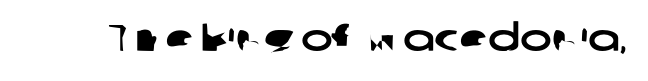
The string is rendered with underlining switched off. A typesetter would label this face a sans. Honestly, the letter spacing is just normal — you wouldn't notice it. Is this a fixed-width face? No — the glyphs have proportional, varying widths.
